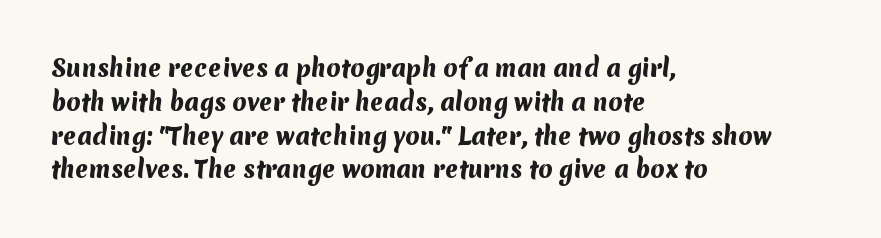
The image shows 23 px bold type; set left-aligned, normal line spacing (1.47x), normal letter spacing, not underlined.
